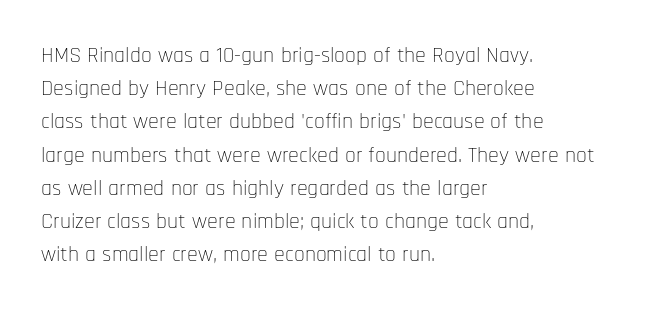
Tall strokes in this sample are plumb rather than angled. Weight: regular or lighter. Tracking value appears to be zero — textbook default spacing. The passage shown stacks its lines at a standard gap. The lines in this sample share a left origin and differ only in where they stop. Anything drawn beneath the words? Only blank space.
